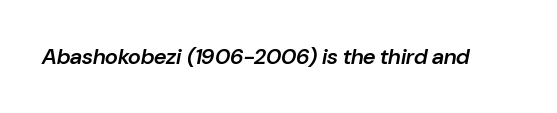
Q: Is the text bold? A: Semi-bold.
Q: Is the text italic (slanted)? A: Yes, it leans right by about 10 degrees.
Q: Is the text underlined? A: No.
Q: Is the spacing between letters normal or unusually wide? A: Normal.
